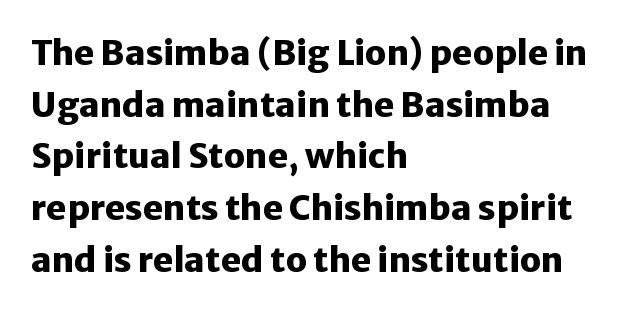
Q: Is the text bold? A: Yes.
Q: Is the text italic (slanted)? A: No, it is upright.
Q: Is the typeface a serif or a sans-serif typeface? A: Sans-serif.
Q: Is the text underlined? A: No.
Q: How is the paragraph aligned? A: Left-aligned.
Q: Is the spacing between letters normal or unusually wide? A: Normal.
Q: Is the spacing between lines tight, normal or loose? A: Normal.
Q: Width (condensed, normal, or wide)? A: Normal.
Q: Stroke contrast? A: Low.
Q: x-height? A: Medium.
Q: Monospaced? A: No.
